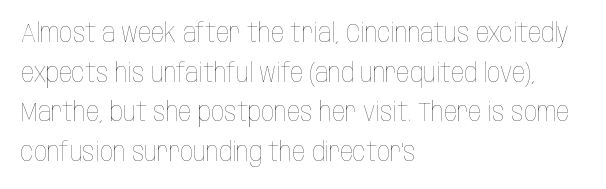
{"italic": "no", "bold": "no", "underline": "no", "align": "left", "line_spacing": "normal", "line_spacing_ratio": 1.52, "letter_spacing": "normal", "letter_spacing_em": 0.0, "glyph_px": 26}
